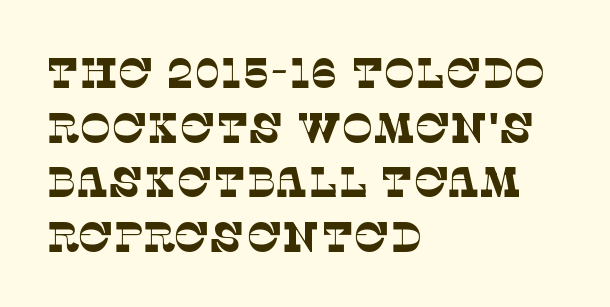
Q: Is the text bold? A: No.
Q: Is the typeface a serif or a sans-serif typeface? A: Serif.
Q: Is the text underlined? A: No.
Q: How is the paragraph aligned? A: Left-aligned.
Q: Is the spacing between letters normal or unusually wide? A: Normal.
Q: Is the spacing between lines tight, normal or loose? A: Normal.
Q: Width (condensed, normal, or wide)? A: Normal.
Q: Stroke contrast? A: Low.
Q: x-height? A: Large.
Q: Monospaced? A: No.
